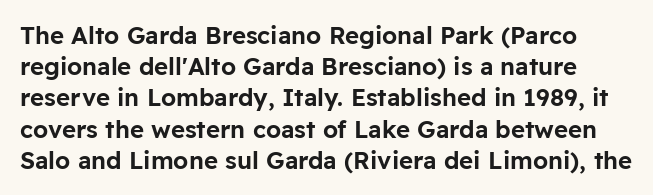
Q: Is the text italic (slanted)? A: No, it is upright.
Q: Is the text underlined? A: No.
Q: Is the spacing between letters normal or unusually wide? A: Normal.
Q: Is the spacing between lines tight, normal or loose? A: Normal.
